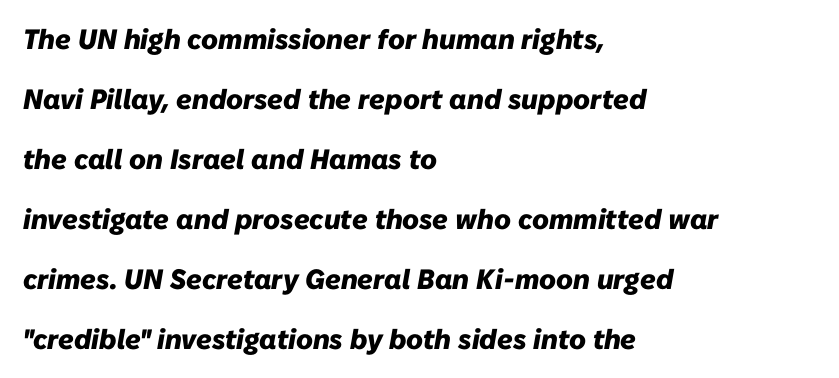
The image shows 28 px heavy type, italic (leaning right); set left-aligned, loose line spacing (2.14x), normal letter spacing, not underlined; low stroke contrast and a medium x-height.
